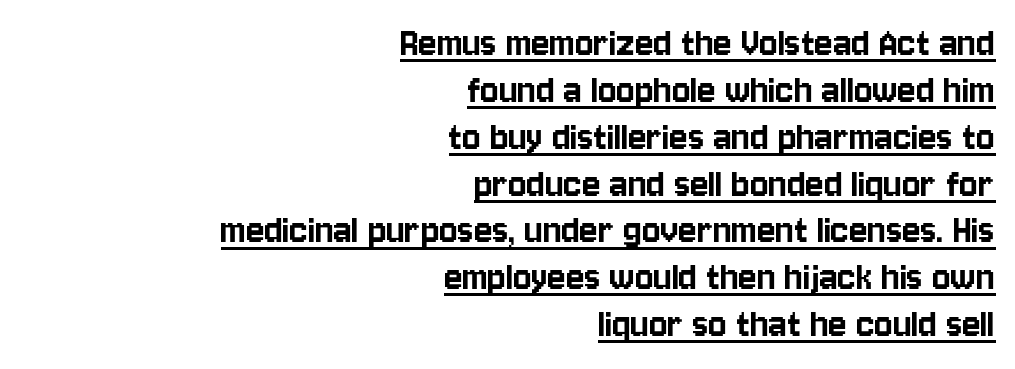
The image shows 43 px condensed sans-serif type, upright; set right-aligned, tight line spacing (1.09x), normal letter spacing, underlined; low stroke contrast and a large x-height.
